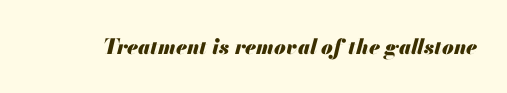
The image shows 21 px bold type, italic (leaning right); set normal letter spacing, not underlined.
